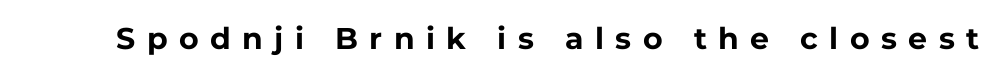
Q: Is the text bold? A: Yes.
Q: Is the text italic (slanted)? A: No, it is upright.
Q: Is the typeface a serif or a sans-serif typeface? A: Sans-serif.
Q: Is the text underlined? A: No.
Q: Is the spacing between letters normal or unusually wide? A: Unusually wide.
Q: Width (condensed, normal, or wide)? A: Normal.
Q: Stroke contrast? A: Low.
Q: x-height? A: Medium.
Q: Monospaced? A: No.
